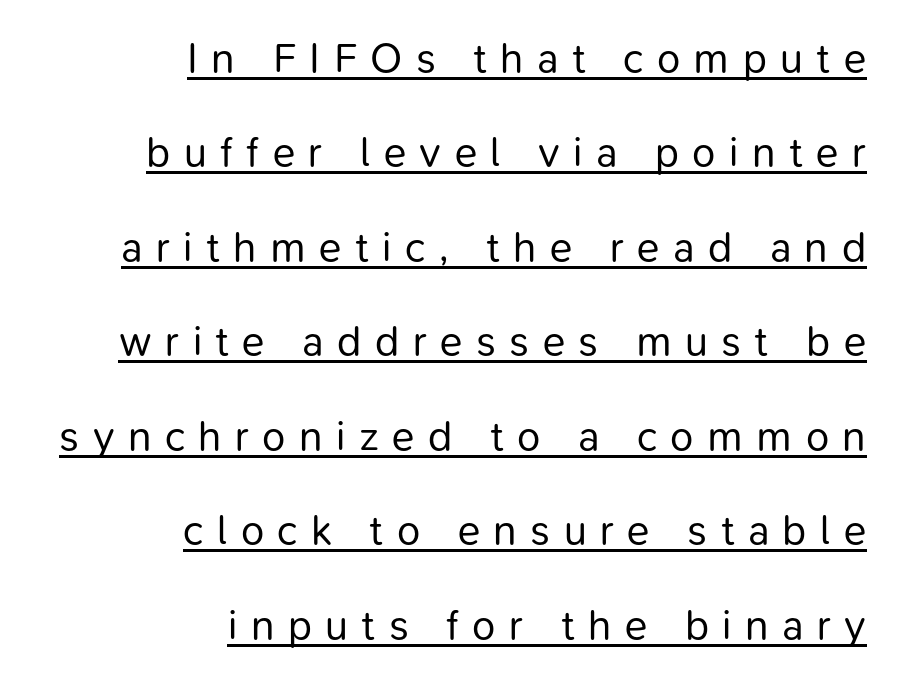
Regarding serifs, this sample does without them. Notice how the passage keeps a crisp vertical edge on the right only. Characters remain perfectly vertical along every line. The passage shown is not bold in any degree. The line texture is sparse and dotted thanks to wide tracking. The lines are spread far apart with generous leading.
